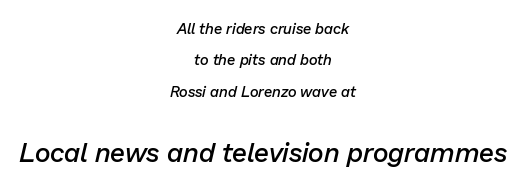
As a designer I'd log this as weight 600, semibold. Spacing between characters is what you'd get straight out of the box. Glance below the letters and you will spot only blank space. The rendering uses a large line-height, opening up the rows.
